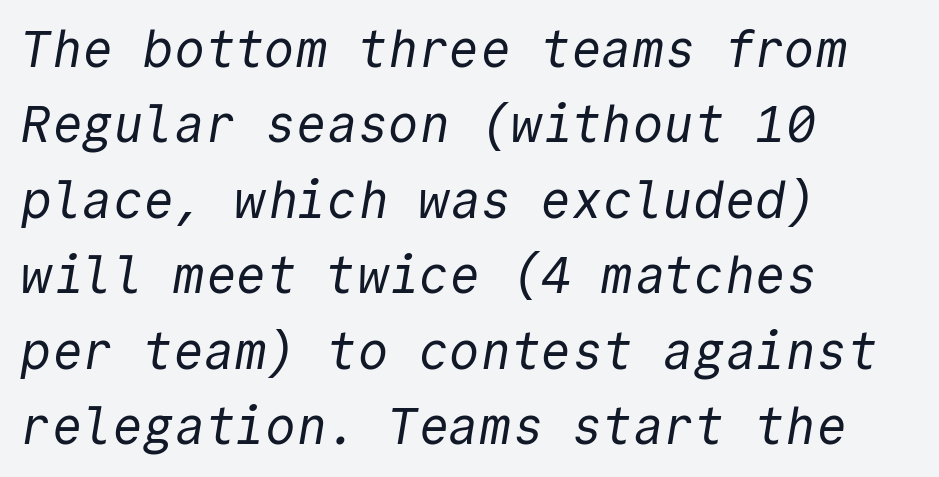
The image shows 51 px regular-weight sans-serif type, monospaced; set left-aligned, normal line spacing (1.48x), normal letter spacing, not underlined; a medium x-height.
